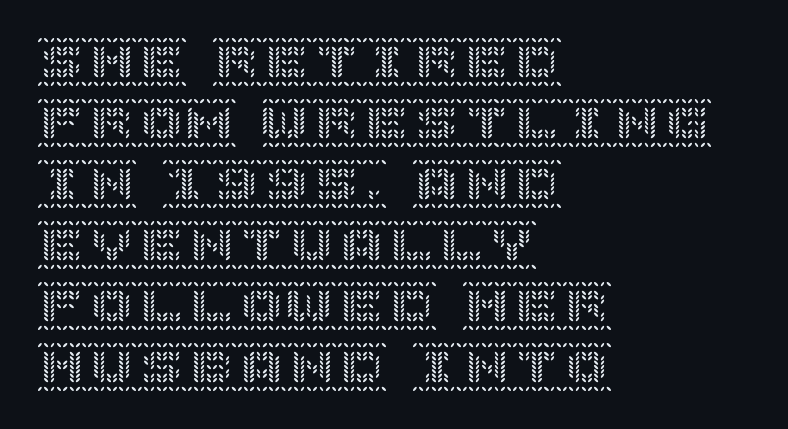
Inter-character spacing is left at the font's built-in metrics. Underlining? Definitely not there. Every character sits straight up, as roman type does. Leftover space on each line is placed entirely after the last word.
